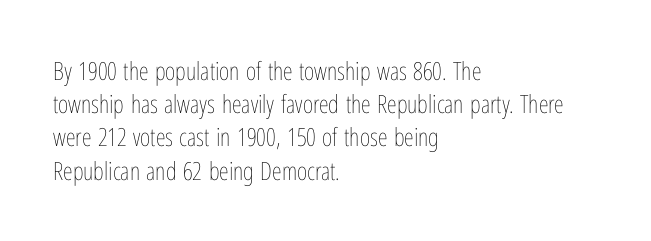
The image shows 25 px text type, upright; set left-aligned, normal line spacing (1.33x), normal letter spacing, not underlined.
